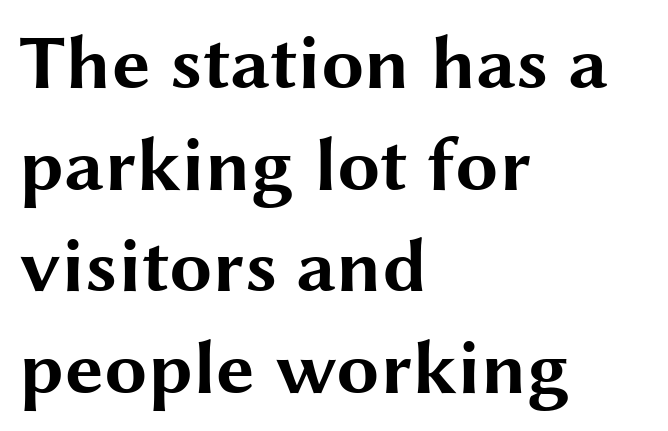
The image shows 77 px bold, wide sans-serif type, upright; set left-aligned, normal line spacing (1.32x), normal letter spacing, not underlined; medium stroke contrast and a medium x-height.
